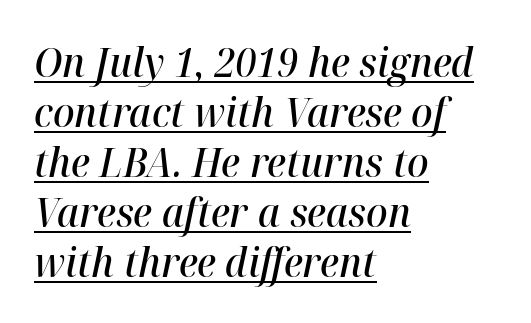
A semibold gives these letters moderate extra thickness, short of bold. Emphasis-style slanted type is in use. Is this a fixed-width face? No — the glyphs have proportional, varying widths. In terms of letterspacing, this is plain default setting. Successive baselines arrive at the customary interval. The string is rendered with underlining switched on.
